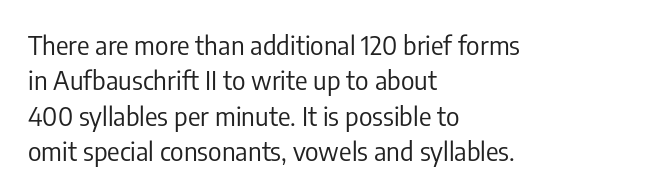
Vertically, the passage feels balanced, rows spaced as you'd expect. No italicization has been applied; the sample stays upright. A bare baseline throughout the passage. Think standard paragraph weight, or any step lighter than that.
